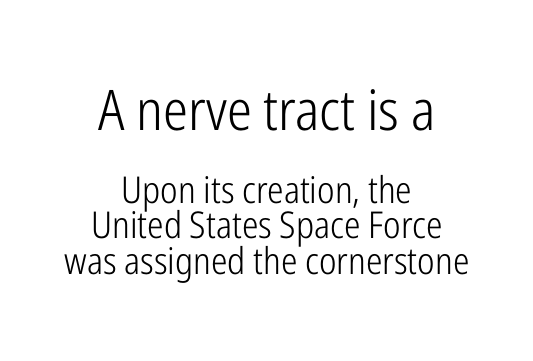
The image shows 56 px light, condensed sans-serif type, upright; set centered, tight line spacing (0.96x), normal letter spacing, not underlined; the first (top) block is 1.51x larger; low stroke contrast and a medium x-height.
